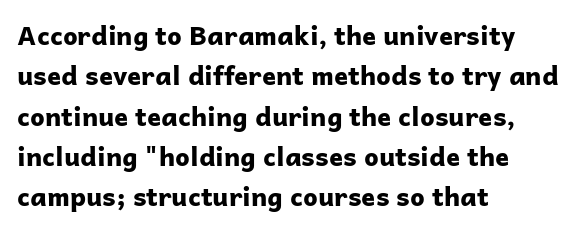
The image shows 26 px bold type, upright; set left-aligned, normal line spacing (1.55x), normal letter spacing, not underlined.
